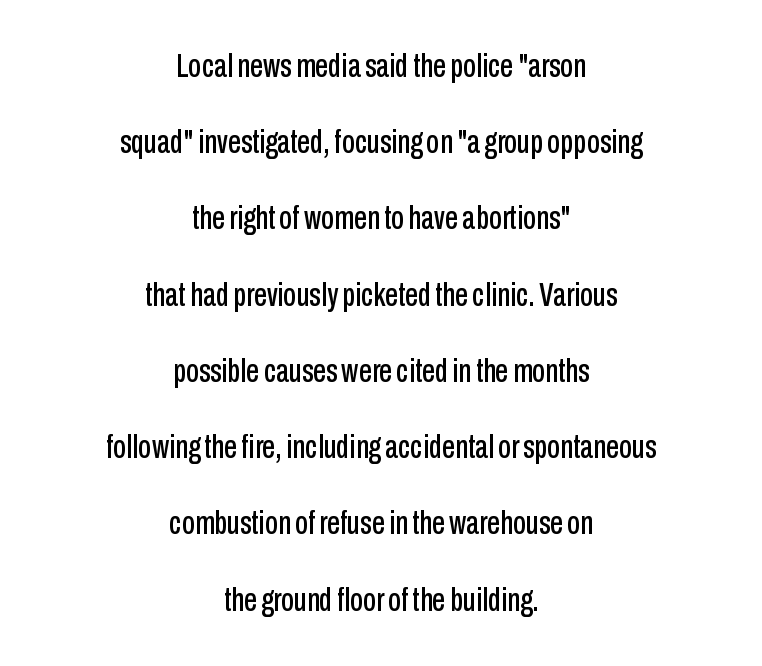
Q: Is the text italic (slanted)? A: No, it is upright.
Q: Is the typeface a serif or a sans-serif typeface? A: Sans-serif.
Q: Is the text underlined? A: No.
Q: How is the paragraph aligned? A: Centered.
Q: Is the spacing between letters normal or unusually wide? A: Normal.
Q: Is the spacing between lines tight, normal or loose? A: Loose.
Q: Width (condensed, normal, or wide)? A: Condensed.
Q: Stroke contrast? A: Low.
Q: x-height? A: Medium.
Q: Monospaced? A: No.
